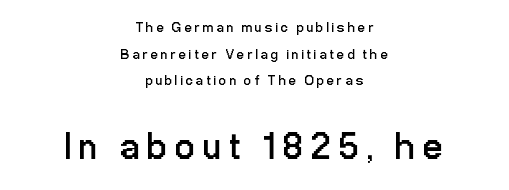
Q: Is the text bold? A: No.
Q: Is the text italic (slanted)? A: No, it is upright.
Q: Is the typeface a serif or a sans-serif typeface? A: Sans-serif.
Q: Is the text underlined? A: No.
Q: How is the paragraph aligned? A: Centered.
Q: Is the spacing between letters normal or unusually wide? A: Unusually wide.
Q: Is the spacing between lines tight, normal or loose? A: Loose.
Q: Which block of text is set in a larger size, the first (top) or the second (bottom)? A: The second (bottom) one.
Q: Width (condensed, normal, or wide)? A: Condensed.
Q: Stroke contrast? A: Low.
Q: x-height? A: Medium.
Q: Monospaced? A: No.
